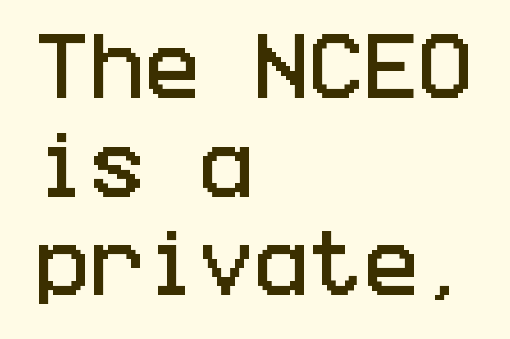
Q: Is the text italic (slanted)? A: No, it is upright.
Q: Is the typeface a serif or a sans-serif typeface? A: Sans-serif.
Q: Is the text underlined? A: No.
Q: How is the paragraph aligned? A: Left-aligned.
Q: Is the spacing between letters normal or unusually wide? A: Normal.
Q: Is the spacing between lines tight, normal or loose? A: Normal.
Q: Width (condensed, normal, or wide)? A: Condensed.
Q: Stroke contrast? A: Low.
Q: x-height? A: Large.
